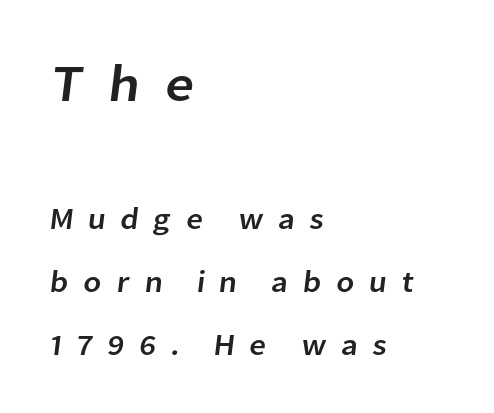
Q: Is the typeface a serif or a sans-serif typeface? A: Sans-serif.
Q: Is the text underlined? A: No.
Q: How is the paragraph aligned? A: Left-aligned.
Q: Is the spacing between letters normal or unusually wide? A: Unusually wide.
Q: Is the spacing between lines tight, normal or loose? A: Loose.
Q: Which block of text is set in a larger size, the first (top) or the second (bottom)? A: The first (top) one.
Q: Width (condensed, normal, or wide)? A: Normal.
Q: Stroke contrast? A: Low.
Q: x-height? A: Medium.
Q: Monospaced? A: No.
